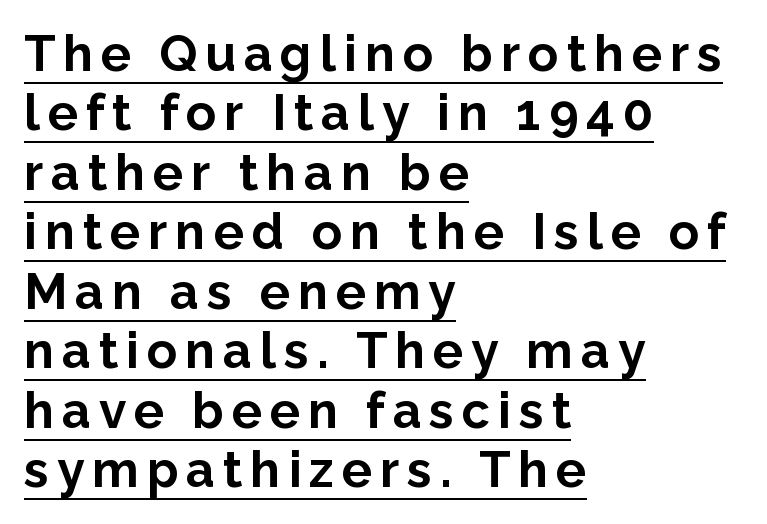
Q: Is the text bold? A: Yes.
Q: Is the text italic (slanted)? A: No, it is upright.
Q: Is the typeface a serif or a sans-serif typeface? A: Sans-serif.
Q: Is the text underlined? A: Yes.
Q: How is the paragraph aligned? A: Left-aligned.
Q: Width (condensed, normal, or wide)? A: Normal.
Q: Stroke contrast? A: Low.
Q: x-height? A: Medium.
Q: Monospaced? A: No.
